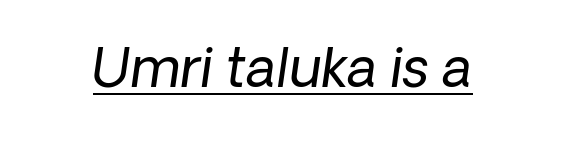
Students, note that the glyphs here touch the page at normal intervals. Heft: none added — not bold. You could not count columns in this text — the font is proportionally spaced. The lettering tilts uniformly, giving the passage an italic look. A continuous stroke trails under the words, as in a hyperlink.
